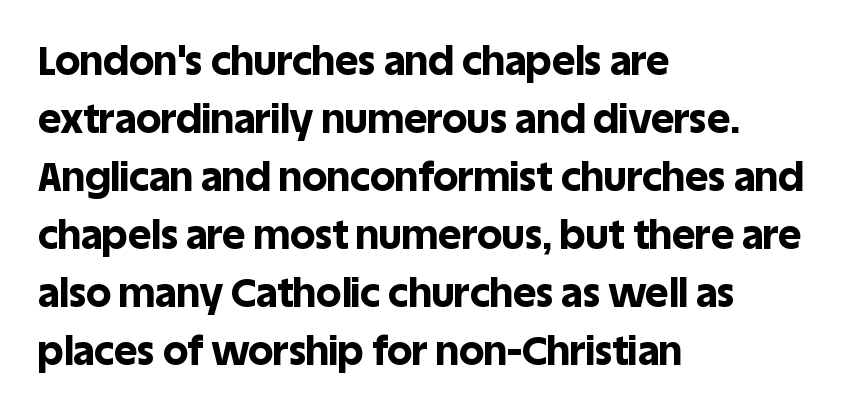
{"serif": "no", "italic": "no", "bold": "yes", "weight": "bold", "width": "normal", "x_height": "large", "monospaced": "no", "underline": "no", "align": "left", "line_spacing": "normal", "line_spacing_ratio": 1.45, "letter_spacing": "normal", "letter_spacing_em": 0.0, "glyph_px": 40}
